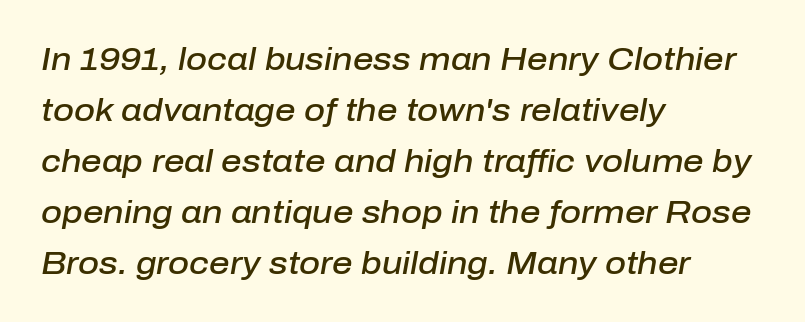
Quick note: underline off. Whoever set this chose a conventional vertical rhythm. The letters advance in unequal steps, a hallmark of proportional type. Each glyph is drawn with semibold strokes, heavier than normal yet not fully bold. Italic: yes, the glyphs are oblique. Observe the ordinary spacing: letters are neighbours, not strangers.
